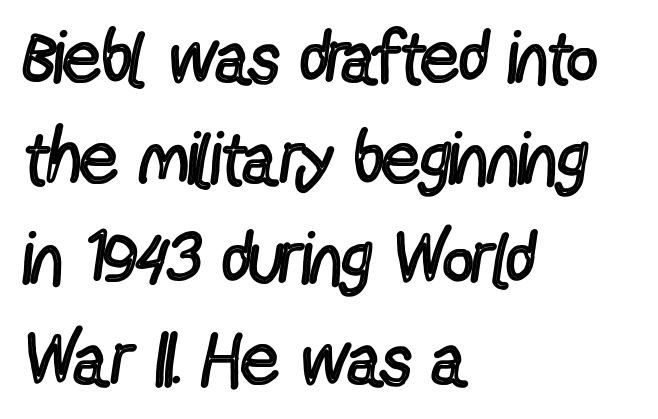
Q: Is the text bold? A: No.
Q: Is the typeface a serif or a sans-serif typeface? A: Sans-serif.
Q: Is the text underlined? A: No.
Q: How is the paragraph aligned? A: Left-aligned.
Q: Is the spacing between letters normal or unusually wide? A: Normal.
Q: Is the spacing between lines tight, normal or loose? A: Normal.
Q: Width (condensed, normal, or wide)? A: Condensed.
Q: x-height? A: Medium.
Q: Monospaced? A: No.
